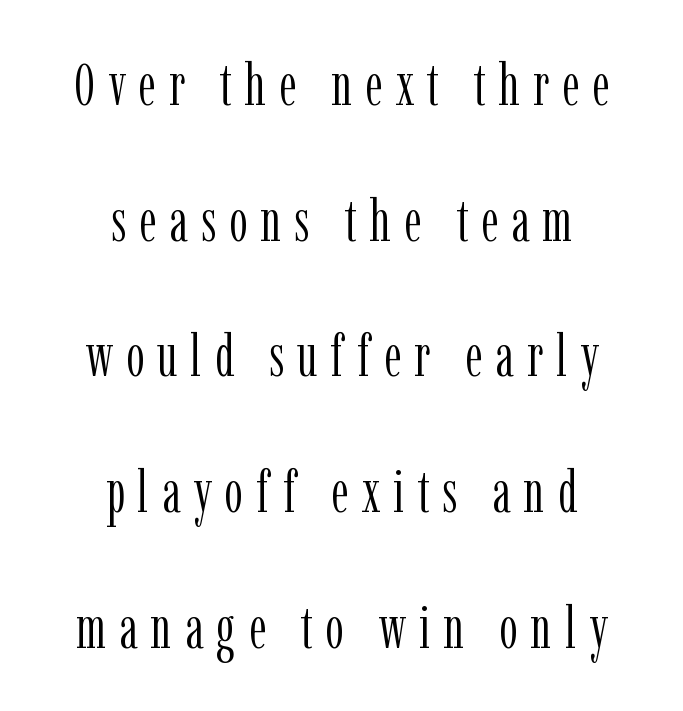
Q: Is the text bold? A: No.
Q: Is the text italic (slanted)? A: No, it is upright.
Q: Is the typeface a serif or a sans-serif typeface? A: Serif.
Q: Is the text underlined? A: No.
Q: How is the paragraph aligned? A: Centered.
Q: Is the spacing between letters normal or unusually wide? A: Unusually wide.
Q: Is the spacing between lines tight, normal or loose? A: Loose.
Q: Width (condensed, normal, or wide)? A: Condensed.
Q: Stroke contrast? A: Low.
Q: x-height? A: Medium.
Q: Monospaced? A: No.
